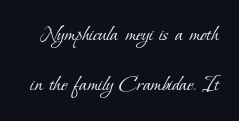
Check under the words: just untouched page. Horizontal bands of white between lines are thick stripes. Letter spacing: default. The font is comparable to plain body text, perhaps lighter.
